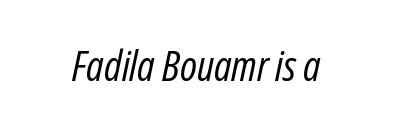
Q: Is the text bold? A: No.
Q: Is the text italic (slanted)? A: Yes, it leans right by about 12 degrees.
Q: Is the text underlined? A: No.
Q: Is the spacing between letters normal or unusually wide? A: Normal.
Q: Width (condensed, normal, or wide)? A: Condensed.
Q: Stroke contrast? A: Low.
Q: x-height? A: Medium.
Q: Monospaced? A: No.
